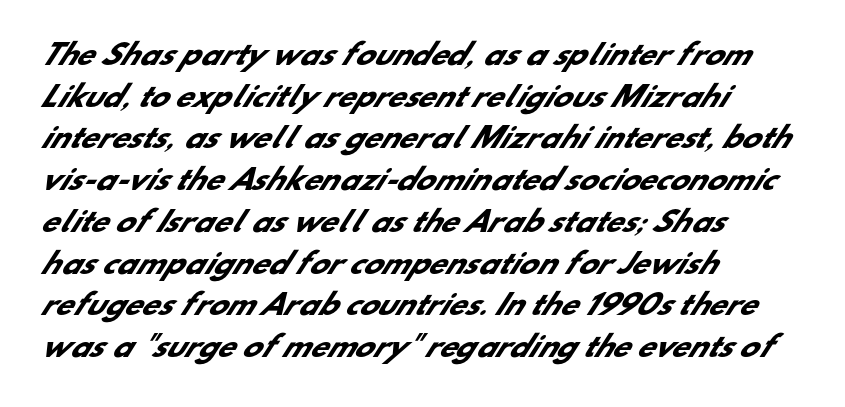
{"serif": "no", "bold": "yes", "weight": "heavy", "width": "normal", "stroke_contrast": "low", "x_height": "small", "monospaced": "no", "underline": "no", "align": "left", "line_spacing": "normal", "line_spacing_ratio": 1.49, "letter_spacing": "normal", "letter_spacing_em": 0.0, "glyph_px": 28}
